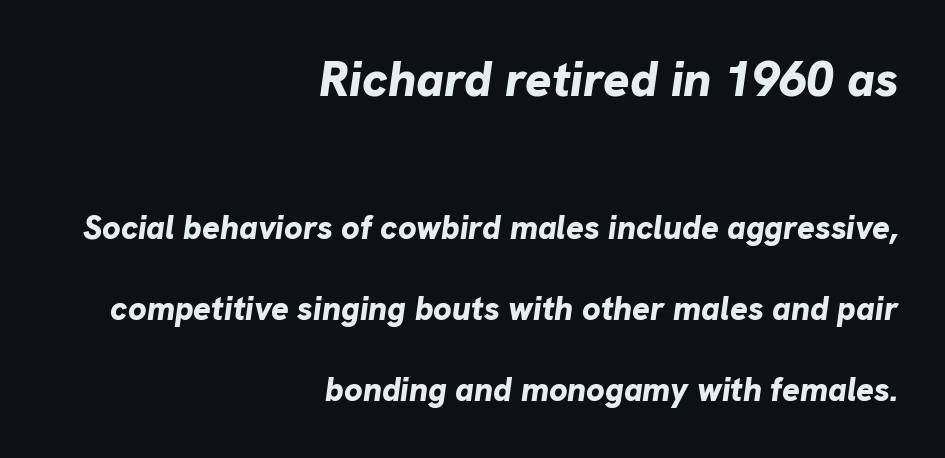
The face used here is proportionally spaced, like ordinary book or web type. No extra tracking has been applied to these lines. The specimen reads as italic at a glance. This is heavy type, rendered in bold. The earlier block is typeset at a bigger size than the later block.
